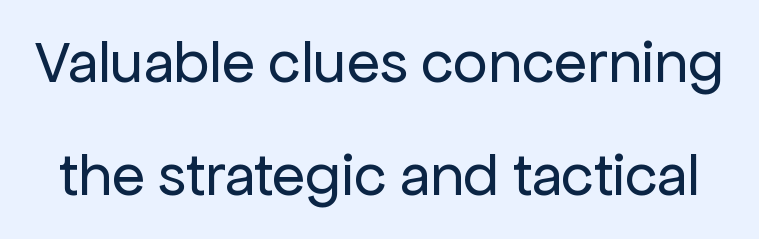
Q: Is the text bold? A: No.
Q: Is the text italic (slanted)? A: No, it is upright.
Q: Is the typeface a serif or a sans-serif typeface? A: Sans-serif.
Q: Is the text underlined? A: No.
Q: Is the spacing between letters normal or unusually wide? A: Normal.
Q: Width (condensed, normal, or wide)? A: Normal.
Q: Stroke contrast? A: Low.
Q: x-height? A: Medium.
Q: Monospaced? A: No.
